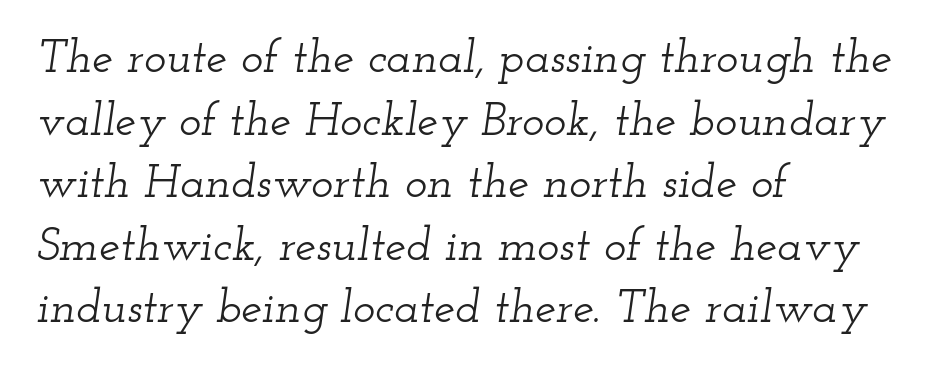
Q: Is the text italic (slanted)? A: Yes, it leans right by about 12 degrees.
Q: Is the typeface a serif or a sans-serif typeface? A: Serif.
Q: Is the text underlined? A: No.
Q: How is the paragraph aligned? A: Left-aligned.
Q: Is the spacing between letters normal or unusually wide? A: Normal.
Q: Is the spacing between lines tight, normal or loose? A: Normal.
Q: Width (condensed, normal, or wide)? A: Wide.
Q: Stroke contrast? A: Low.
Q: x-height? A: Small.
Q: Monospaced? A: No.
